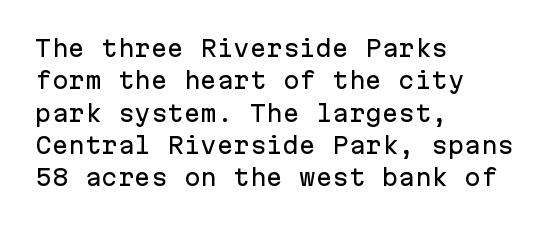
Bare-footed words on every line. The space between consecutive lines is moderate. Caption: standard tracking, unaltered. The lettering holds an erect, upright posture throughout. The text block is weighted toward the left margin, trailing off unevenly rightward.
